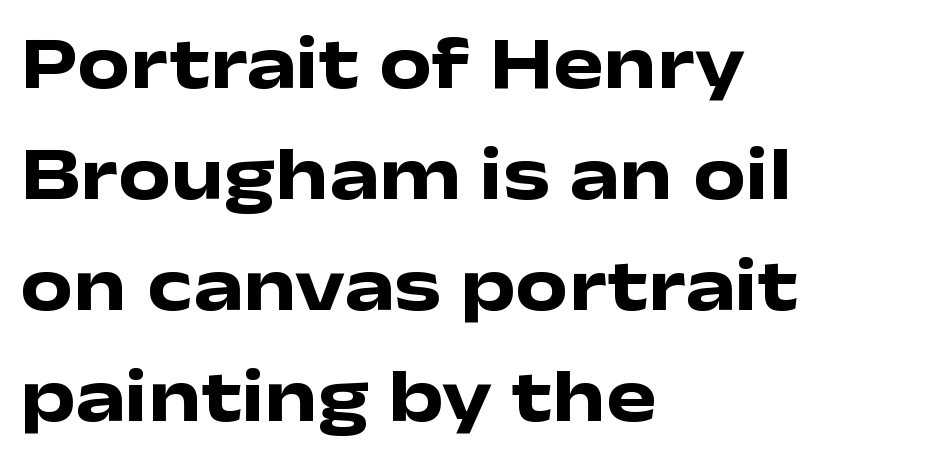
{"serif": "no", "italic": "no", "bold": "yes", "weight": "heavy", "width": "wide", "stroke_contrast": "low", "x_height": "medium", "monospaced": "no", "underline": "no", "align": "left", "line_spacing": "normal", "line_spacing_ratio": 1.48, "letter_spacing": "normal", "letter_spacing_em": 0.0, "glyph_px": 75}
